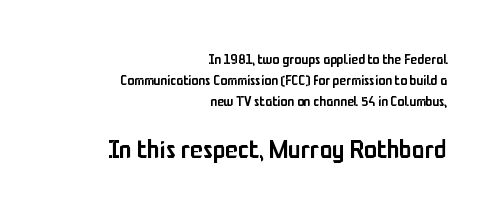
The image shows 26 px text type, upright; set right-aligned, normal line spacing (1.49x), normal letter spacing, not underlined; the second (bottom) block is 1.86x larger.
